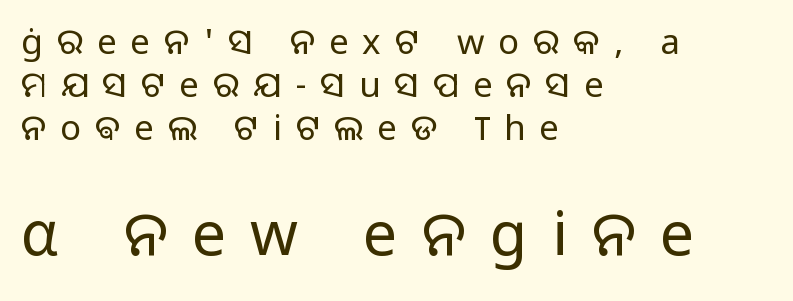
Think of a printed novel: that variable character pitch is what you see here. Line starts are locked; line ends wander. Words appear elongated and porous because spacing is wide. Quick note: not italic, upright. The composition opens small and finishes big. Bare-footed words on every line.
